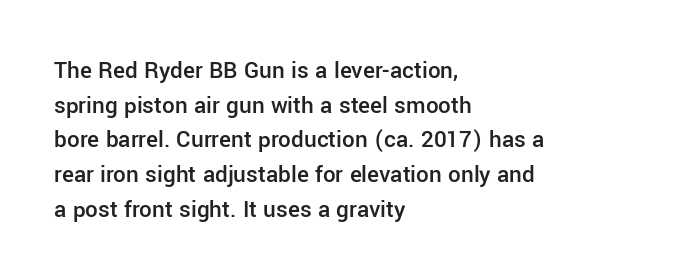
{"italic": "no", "bold": "semi", "underline": "no", "align": "left", "line_spacing": "normal", "line_spacing_ratio": 1.39, "letter_spacing": "normal", "letter_spacing_em": 0.0, "glyph_px": 25}
